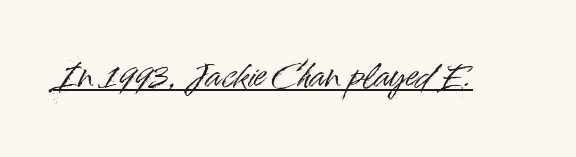
The image shows 31 px sans-serif type; set normal letter spacing, underlined; high stroke contrast and a small x-height.
